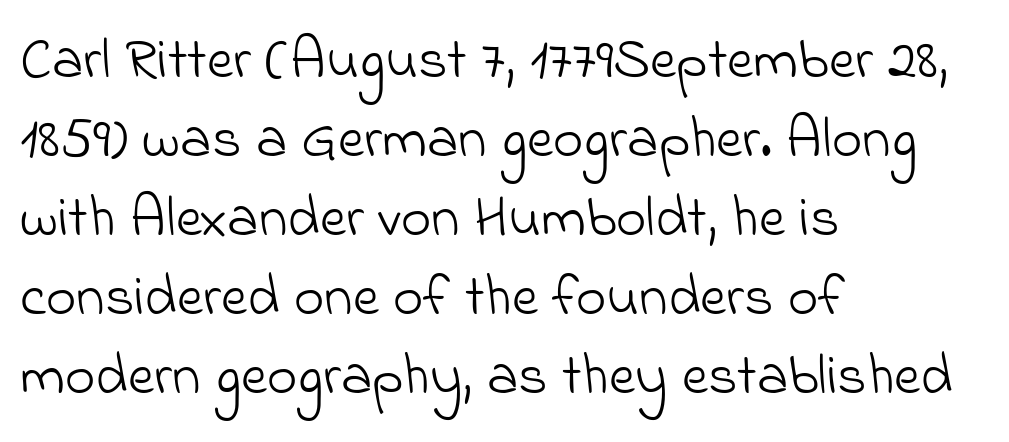
{"serif": "no", "bold": "no", "weight": "light", "width": "normal", "stroke_contrast": "low", "x_height": "small", "monospaced": "no", "underline": "no", "align": "left", "line_spacing": "normal", "line_spacing_ratio": 1.36, "letter_spacing": "normal", "letter_spacing_em": 0.0, "glyph_px": 58}
